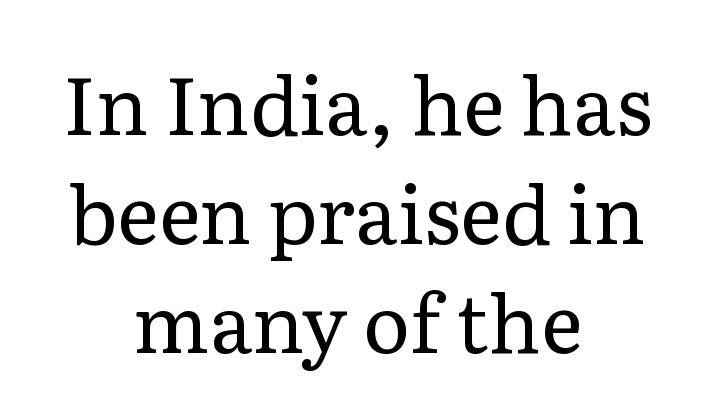
{"serif": "yes", "italic": "no", "bold": "no", "weight": "regular", "width": "normal", "stroke_contrast": "low", "x_height": "medium", "monospaced": "no", "underline": "no", "align": "center", "line_spacing": "normal", "line_spacing_ratio": 1.36, "letter_spacing": "normal", "letter_spacing_em": 0.0, "glyph_px": 80}
